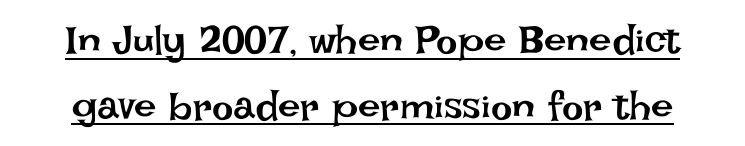
The image shows 40 px regular-weight type, upright; set normal line spacing (1.64x), normal letter spacing, underlined; low stroke contrast and a large x-height.
